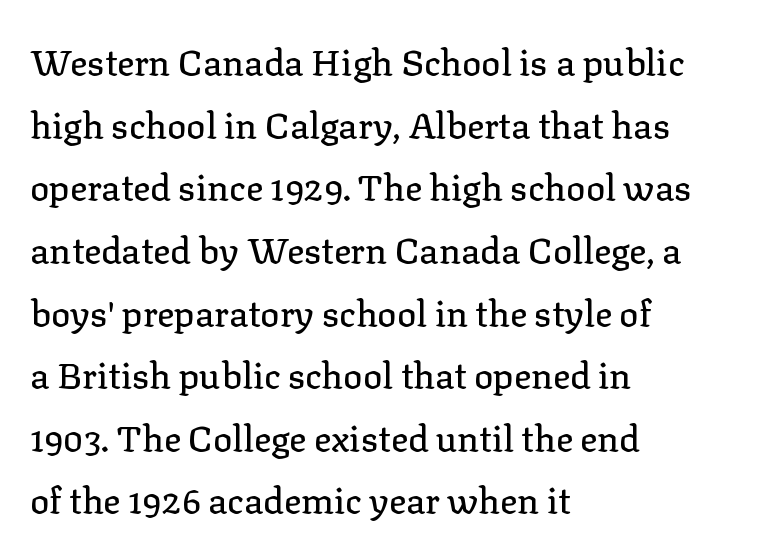
Q: Is the text italic (slanted)? A: No, it is upright.
Q: Is the typeface a serif or a sans-serif typeface? A: Serif.
Q: Is the text underlined? A: No.
Q: How is the paragraph aligned? A: Left-aligned.
Q: Is the spacing between letters normal or unusually wide? A: Normal.
Q: Width (condensed, normal, or wide)? A: Normal.
Q: Stroke contrast? A: Low.
Q: x-height? A: Medium.
Q: Monospaced? A: No.
